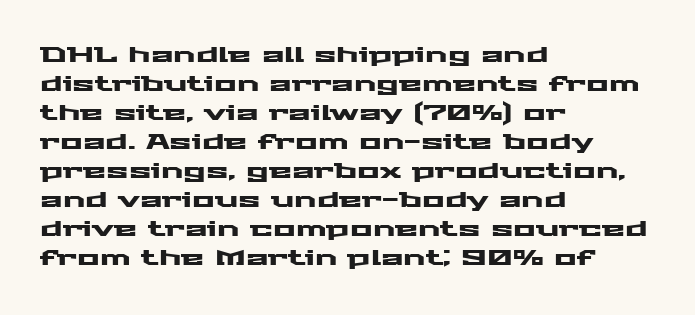
Q: Is the text italic (slanted)? A: No, it is upright.
Q: Is the text underlined? A: No.
Q: How is the paragraph aligned? A: Left-aligned.
Q: Is the spacing between letters normal or unusually wide? A: Normal.
Q: Is the spacing between lines tight, normal or loose? A: Normal.
